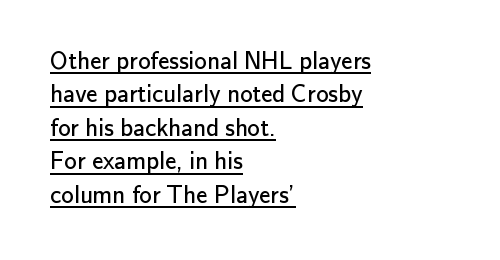
The image shows 25 px text type, upright; set left-aligned, normal line spacing (1.34x), normal letter spacing, underlined.
